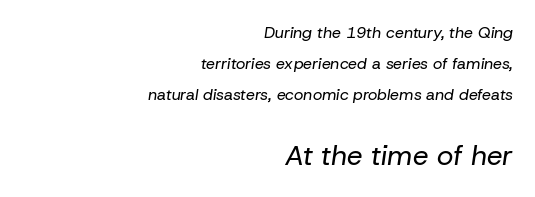
{"italic": "yes", "lean": "right", "slant_degrees": 8, "bold": "no", "weight": "regular", "width": "normal", "stroke_contrast": "low", "x_height": "medium", "monospaced": "no", "underline": "no", "align": "right", "line_spacing": "loose", "line_spacing_ratio": 1.93, "letter_spacing": "normal", "letter_spacing_em": 0.0, "larger_block": "second", "size_ratio": 1.75, "glyph_px": 28}
